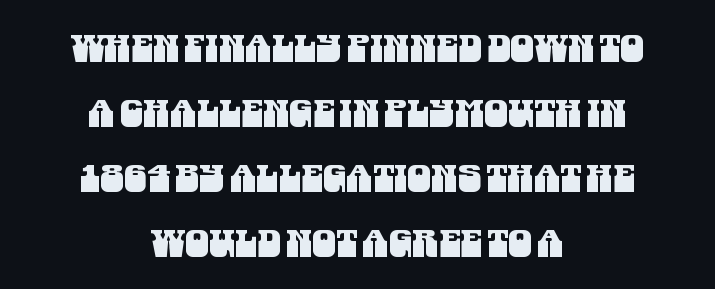
The compositor balanced each line on the midline. No feet cap the strokes, marking this as sans-serif type. Note the varied advance widths — an 'i' is clearly narrower than an 'm'. Rule under the text: the space is simply empty.
